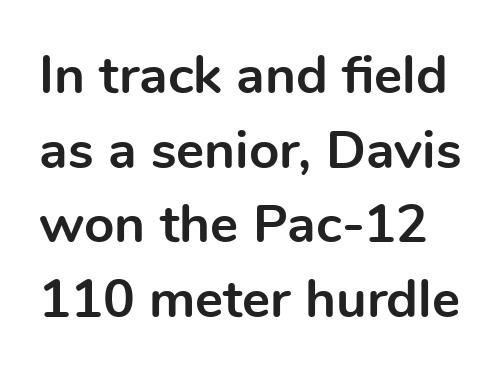
The image shows 53 px bold sans-serif type, upright; set normal line spacing (1.41x), normal letter spacing, not underlined; a medium x-height.
